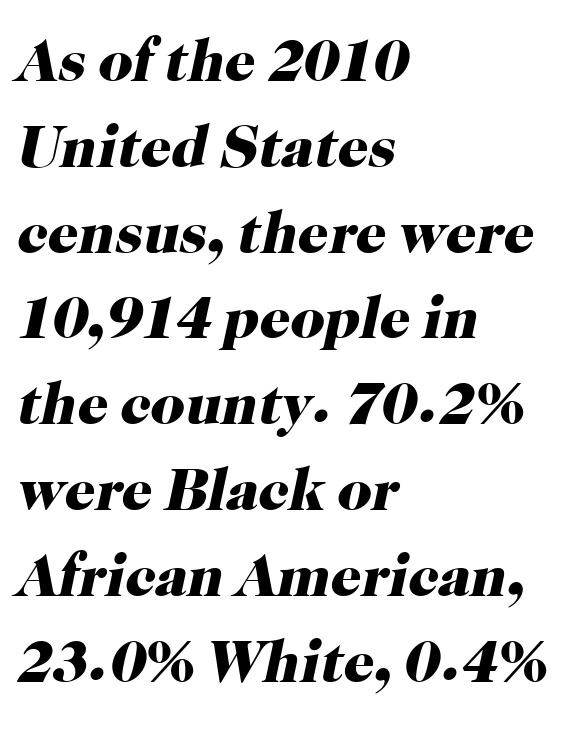
Each letter's strokes conclude with small projecting serifs. Default kerning and tracking; the words read as compact shapes. If you drew a ruler down the left edge, every line would touch it. In terms of posture, this sample is oblique.
